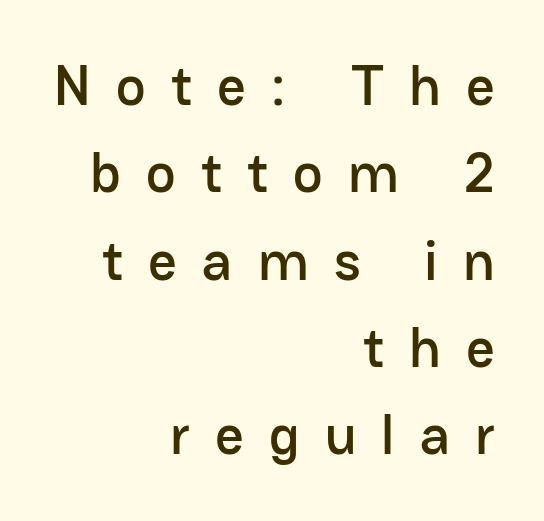
{"serif": "no", "italic": "no", "width": "normal", "stroke_contrast": "low", "x_height": "medium", "monospaced": "no", "underline": "no", "align": "right", "line_spacing": "normal", "line_spacing_ratio": 1.56, "letter_spacing": "wide", "letter_spacing_em": 0.45, "glyph_px": 56}
